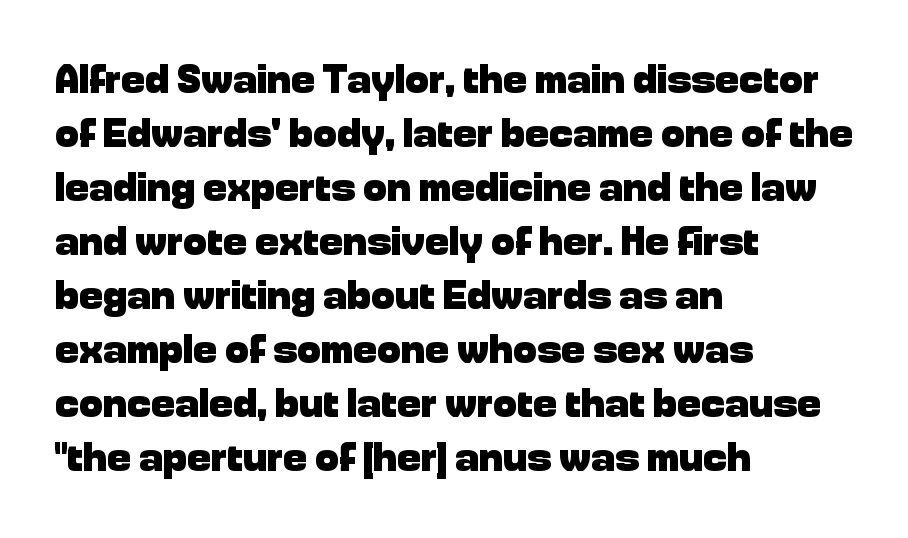
The image shows 40 px heavy sans-serif type, upright; set left-aligned, normal line spacing (1.35x), normal letter spacing, not underlined; low stroke contrast and a medium x-height.
